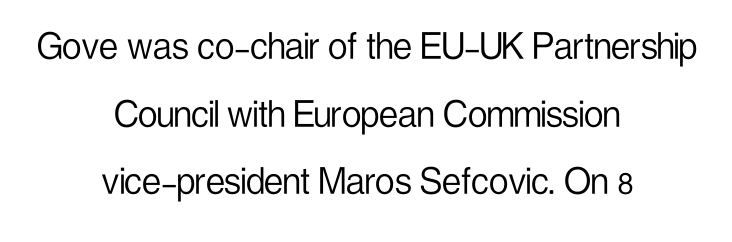
The image shows 43 px light, condensed sans-serif type, upright; set centered, normal line spacing (1.57x), normal letter spacing, not underlined; low stroke contrast and a medium x-height.
